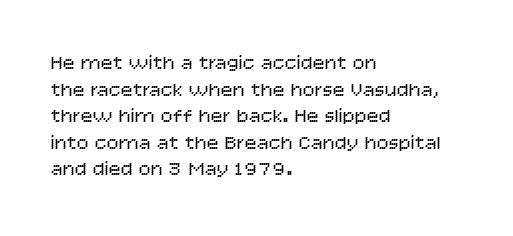
Does the copy run flush right? No — it runs flush left. The block of text has a typical density, with ordinary space between rows. This sample uses plain, unmodified letter spacing. The zone under the glyphs is completely vacant. A roman cut, with each character standing at attention. Stem width sits at or under what a default text font uses.
